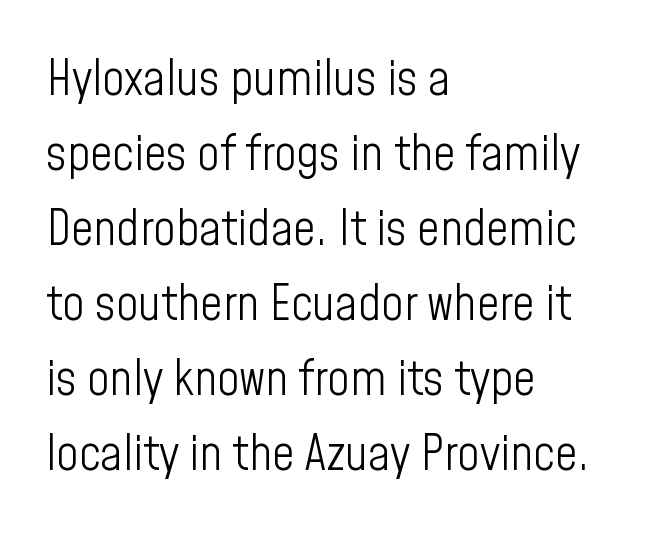
Every row of glyphs begins at an identical x-position on the left. Weight: not bold — regular or lighter. Classification — sans serif. The letters advance in unequal steps, a hallmark of proportional type. If you measured baseline to baseline, you'd find a middling distance. The zone under the glyphs is completely vacant.
